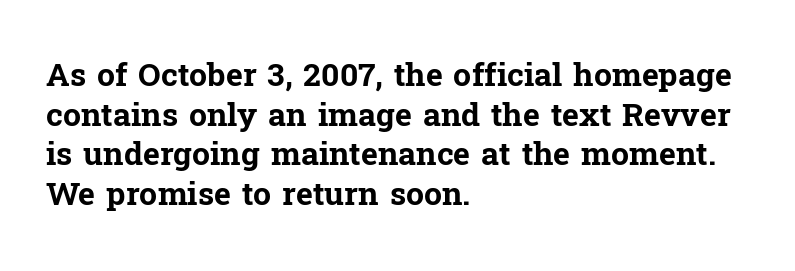
The image shows 32 px bold serif type, upright; set left-aligned, line spacing 1.24x, normal letter spacing, not underlined; low stroke contrast and a medium x-height.
